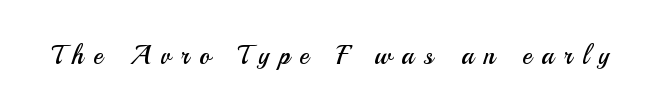
Q: Is the text bold? A: No.
Q: Is the text italic (slanted)? A: Yes.
Q: Is the text underlined? A: No.
Q: Is the spacing between letters normal or unusually wide? A: Unusually wide.
